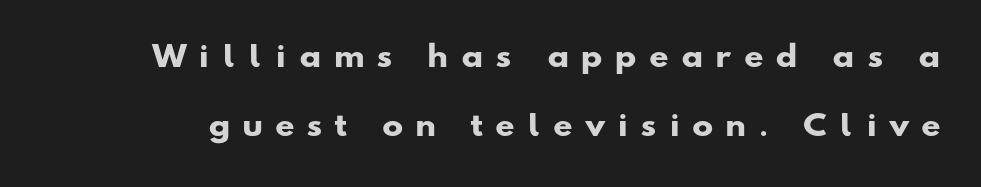
Each letter keeps its own natural width here, so spacing adapts to shape. Words float on clear page, feet unadorned. Inter-character spacing is expanded well beyond the font's built-in metrics. This is heavy type, rendered in bold. The designer went with a sans here, leaving each stem footless.
